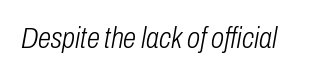
Q: Is the text bold? A: No.
Q: Is the text italic (slanted)? A: Yes, it leans right by about 10 degrees.
Q: Is the text underlined? A: No.
Q: Is the spacing between letters normal or unusually wide? A: Normal.
Q: Width (condensed, normal, or wide)? A: Condensed.
Q: Stroke contrast? A: Low.
Q: x-height? A: Medium.
Q: Monospaced? A: No.
